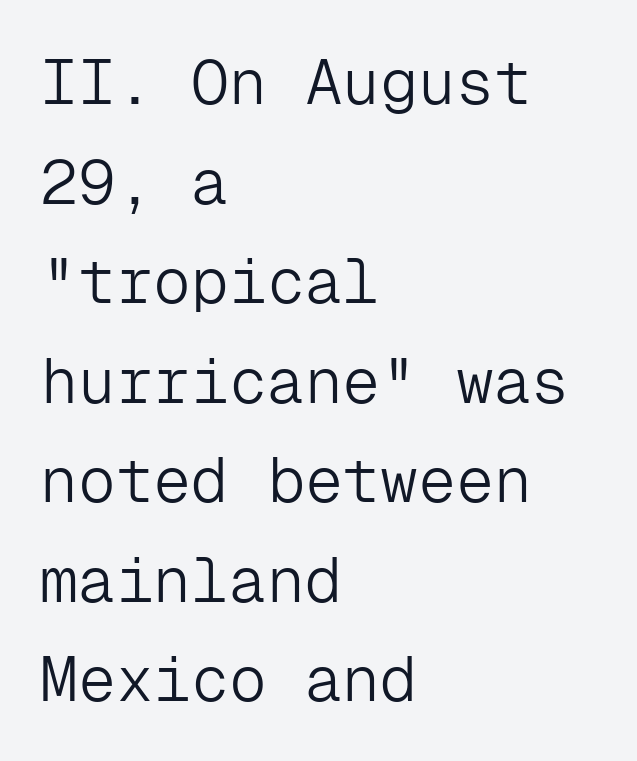
Teacher's note: observe the even left margin — that is flush-left alignment. The letters look calm and open, with moderate or lighter stems. Successive baselines arrive at the customary interval. Each row of text sits above clean, open space. The letters march in equal steps, a hallmark of fixed-pitch type. The letterforms sit shoulder to shoulder at normal distance.
